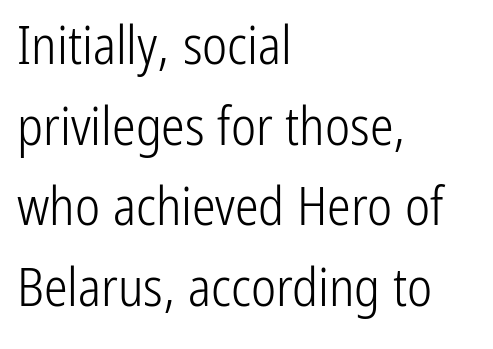
Q: Is the text bold? A: No.
Q: Is the text italic (slanted)? A: No, it is upright.
Q: Is the typeface a serif or a sans-serif typeface? A: Sans-serif.
Q: Is the text underlined? A: No.
Q: How is the paragraph aligned? A: Left-aligned.
Q: Is the spacing between letters normal or unusually wide? A: Normal.
Q: Is the spacing between lines tight, normal or loose? A: Normal.
Q: Width (condensed, normal, or wide)? A: Condensed.
Q: Stroke contrast? A: Low.
Q: x-height? A: Medium.
Q: Monospaced? A: No.
